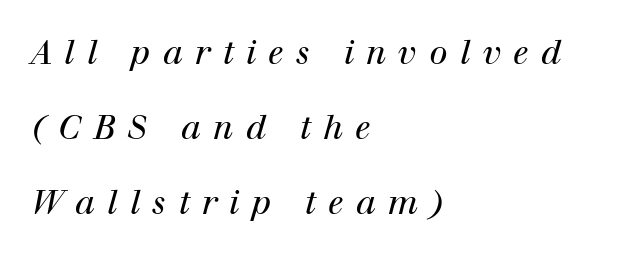
{"serif": "yes", "italic": "yes", "lean": "right", "slant_degrees": 12, "bold": "no", "weight": "regular", "width": "normal", "stroke_contrast": "high", "x_height": "medium", "monospaced": "no", "underline": "no", "align": "left", "line_spacing": "loose", "line_spacing_ratio": 2.27, "letter_spacing": "wide", "letter_spacing_em": 0.37, "glyph_px": 33}
